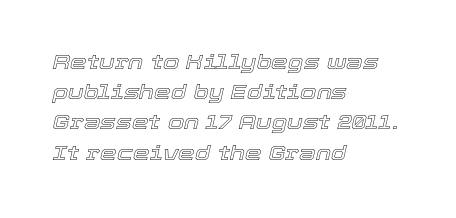
Compared with a centered layout, this one pins lines to the left instead. This block has exactly the height ordinary leading produces. Emphasis-style slanted type is in use. Type without underlining. Each word holds together tightly as a unit, with standard inter-letter gaps.
